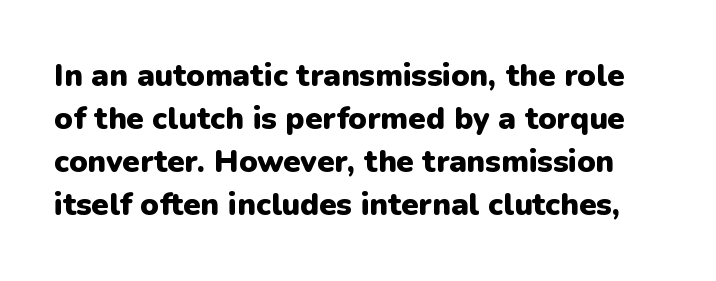
The image shows 31 px heavy sans-serif type, upright; set normal line spacing (1.39x), normal letter spacing, not underlined; low stroke contrast and a medium x-height.
